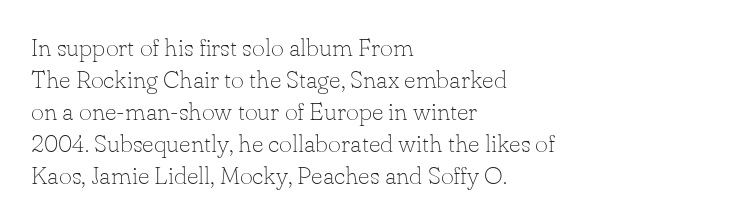
Glance below the letters and you will spot only blank space. The weight tops out at a normal text grade. Teacher's note: observe the even left margin — that is flush-left alignment. Interline gaps are of average width in this sample. In terms of posture, this sample is upright.
